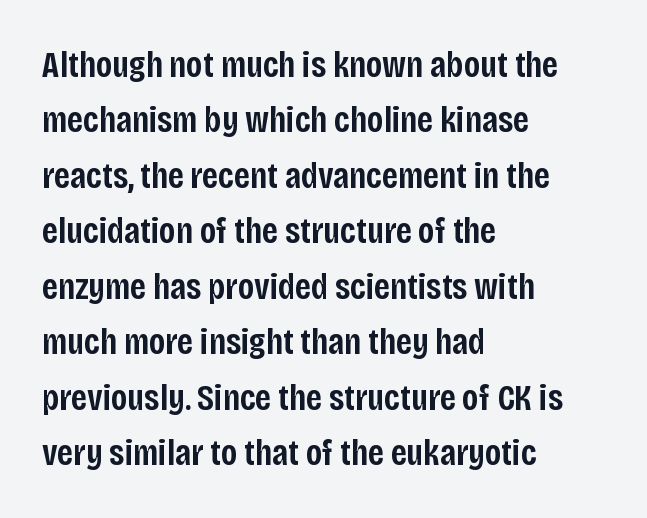
Notice the strokes are somewhat thickened but not fully heavy: this is a semibold. The letters stand straight up with perfectly vertical stems. The rendering anchors every line to the left-hand side. The space beneath each line is pristine and unruled.
